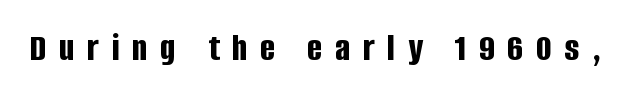
Q: Is the text bold? A: Yes.
Q: Is the text italic (slanted)? A: No, it is upright.
Q: Is the typeface a serif or a sans-serif typeface? A: Sans-serif.
Q: Is the text underlined? A: No.
Q: Is the spacing between letters normal or unusually wide? A: Unusually wide.
Q: Width (condensed, normal, or wide)? A: Condensed.
Q: Stroke contrast? A: Low.
Q: x-height? A: Large.
Q: Monospaced? A: No.
